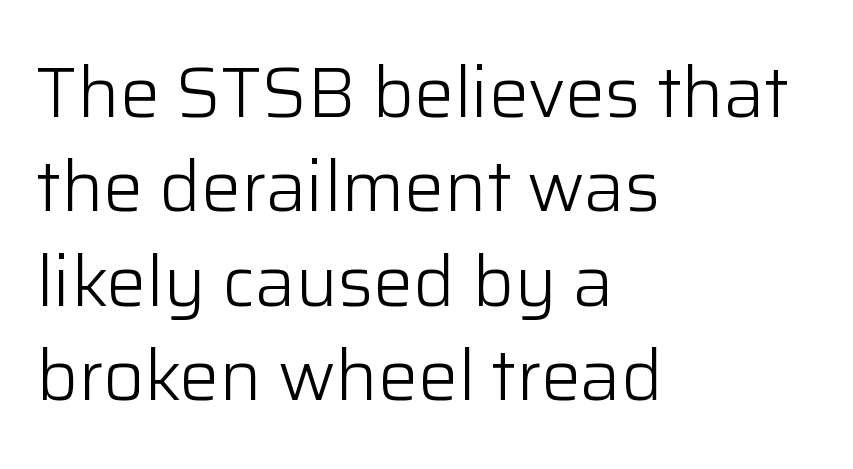
Q: Is the text bold? A: No.
Q: Is the text italic (slanted)? A: No, it is upright.
Q: Is the typeface a serif or a sans-serif typeface? A: Sans-serif.
Q: Is the text underlined? A: No.
Q: How is the paragraph aligned? A: Left-aligned.
Q: Is the spacing between letters normal or unusually wide? A: Normal.
Q: Is the spacing between lines tight, normal or loose? A: Normal.
Q: Width (condensed, normal, or wide)? A: Normal.
Q: Stroke contrast? A: Low.
Q: x-height? A: Medium.
Q: Monospaced? A: No.
